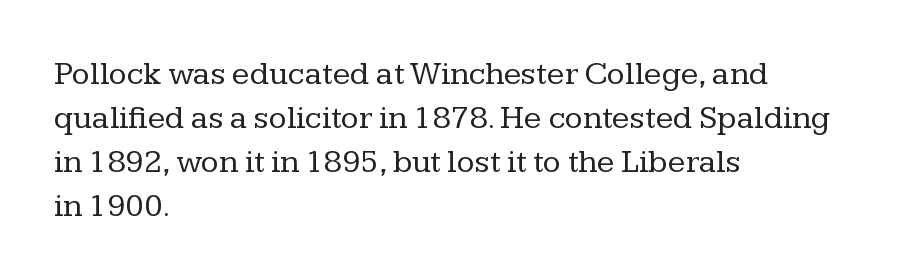
{"serif": "yes", "italic": "no", "bold": "no", "weight": "regular", "width": "normal", "stroke_contrast": "low", "x_height": "medium", "monospaced": "no", "underline": "no", "align": "left", "line_spacing": "normal", "line_spacing_ratio": 1.33, "letter_spacing": "normal", "letter_spacing_em": 0.0, "glyph_px": 33}
